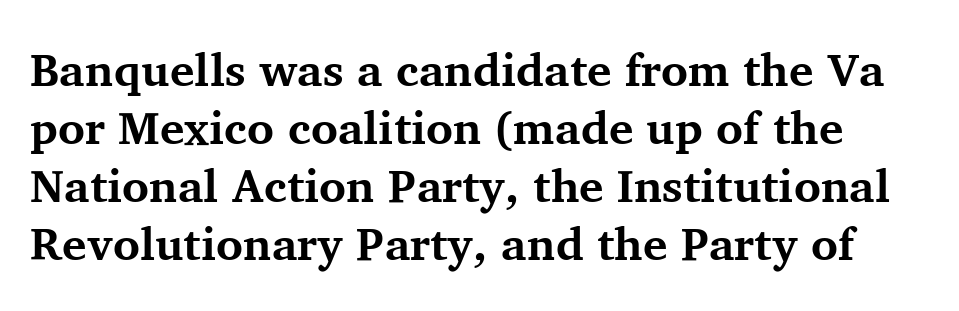
The passage shown has conventional tracking throughout. On the weight axis this lands at bold, roughly 700. Varying glyph widths throughout — classic text-font behaviour. This rendering employs a face with finishing strokes, i.e., a serif. Underline: absent.
